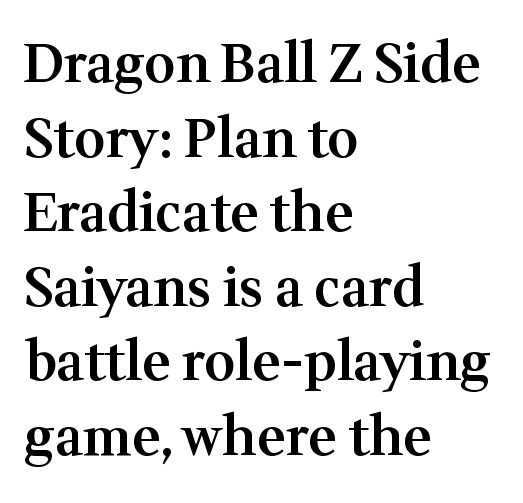
Underlining? Definitely not there. Baseline-to-baseline distance is the conventional proportion of letter height. Note the varied advance widths — an 'i' is clearly narrower than an 'm'. These lines stack with their left ends in a neat column. Look at the stroke-to-counter ratio: somewhat heavy, a semibold.
